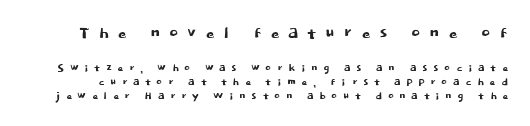
The image shows 22 px text type, upright; set tight line spacing (0.98x), unusually wide letter spacing (+0.38 em), not underlined; the first (top) block is 1.57x larger.
